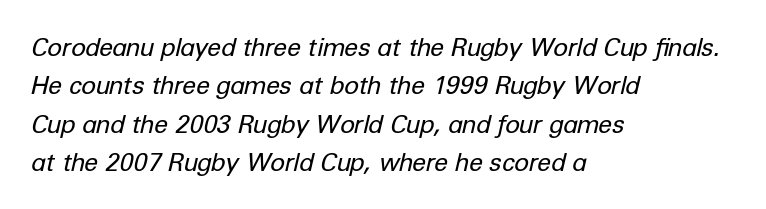
{"italic": "yes", "lean": "right", "slant_degrees": 12, "bold": "no", "underline": "no", "align": "left", "line_spacing": "normal", "line_spacing_ratio": 1.54, "letter_spacing": "normal", "letter_spacing_em": 0.0, "glyph_px": 25}
